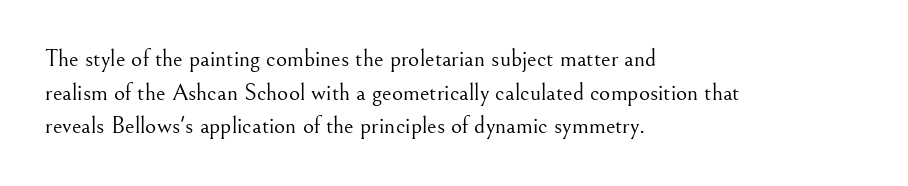
The image shows 24 px text type, upright; set left-aligned, normal line spacing (1.4x), normal letter spacing, not underlined.
